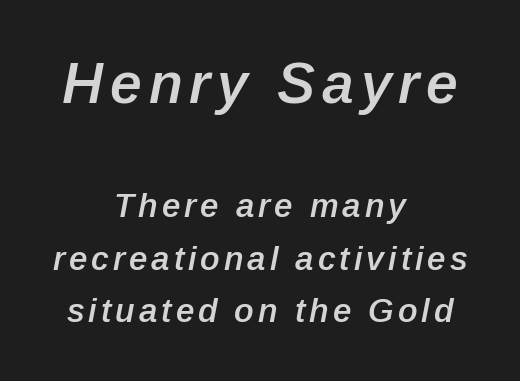
The image shows 57 px semibold type, italic (leaning right); set centered, normal line spacing (1.59x), not underlined; the first (top) block is 1.73x larger; low stroke contrast and a medium x-height.
